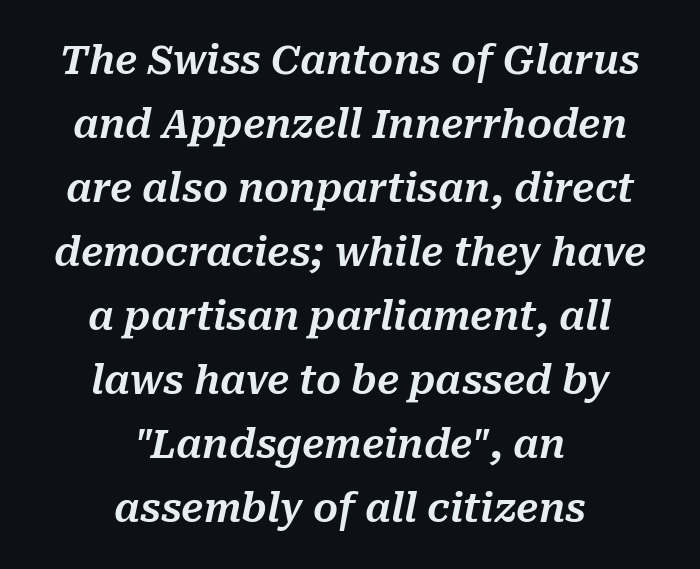
{"italic": "yes", "lean": "right", "slant_degrees": 10, "width": "normal", "stroke_contrast": "medium", "x_height": "medium", "monospaced": "no", "underline": "no", "align": "center", "line_spacing": "normal", "line_spacing_ratio": 1.64, "letter_spacing": "normal", "letter_spacing_em": 0.0, "glyph_px": 39}
